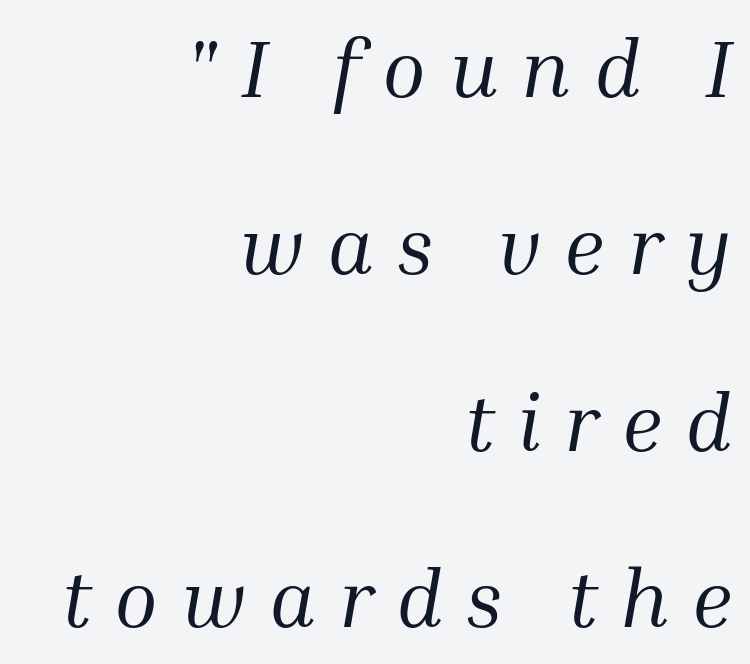
Q: Is the text bold? A: No.
Q: Is the text italic (slanted)? A: Yes, it leans right by about 10 degrees.
Q: Is the typeface a serif or a sans-serif typeface? A: Serif.
Q: Is the text underlined? A: No.
Q: How is the paragraph aligned? A: Right-aligned.
Q: Is the spacing between letters normal or unusually wide? A: Unusually wide.
Q: Is the spacing between lines tight, normal or loose? A: Loose.
Q: Width (condensed, normal, or wide)? A: Normal.
Q: Stroke contrast? A: Medium.
Q: x-height? A: Medium.
Q: Monospaced? A: No.
